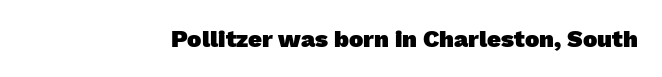
Q: Is the text bold? A: Yes.
Q: Is the text underlined? A: No.
Q: Is the spacing between letters normal or unusually wide? A: Normal.
